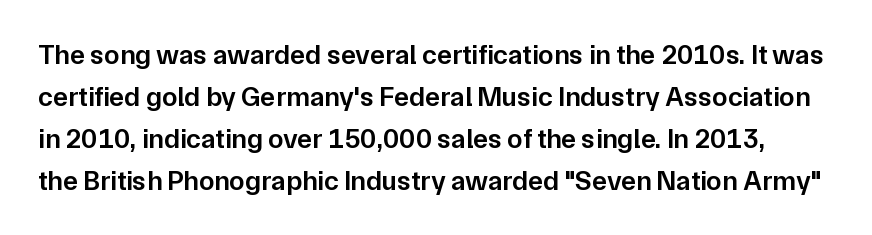
The strokes are fattened partway — semibold, not bold. Do the letters lean? They stand straight. Compared with typical paragraphs, the rows here are spaced about the same. The glyphs in this specimen are sans serif. A typesetter would call this proportional, since set widths differ per character. Lines of text with bare space underneath.
